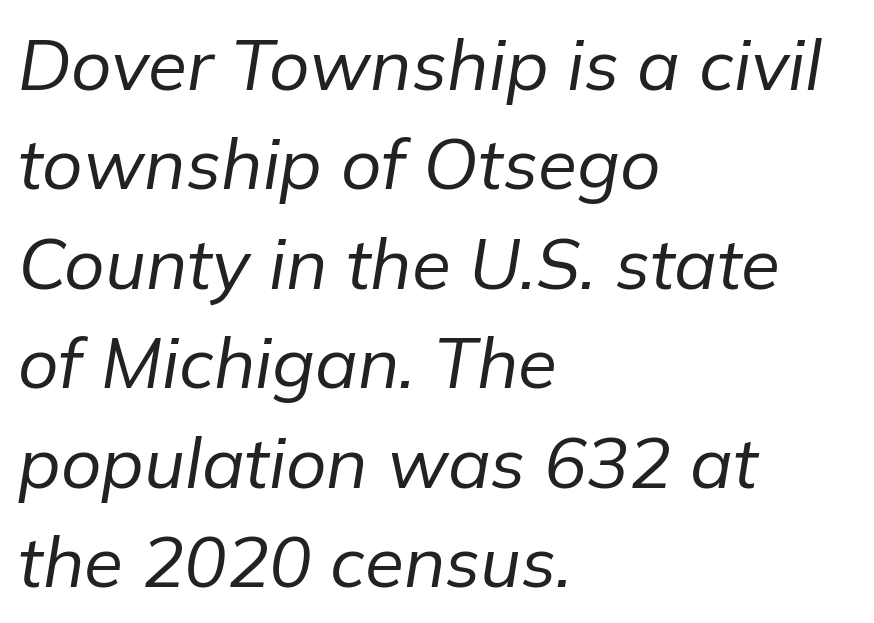
The image shows 71 px regular-weight type, italic (leaning right); set left-aligned, normal line spacing (1.4x), normal letter spacing, not underlined; low stroke contrast and a medium x-height.
